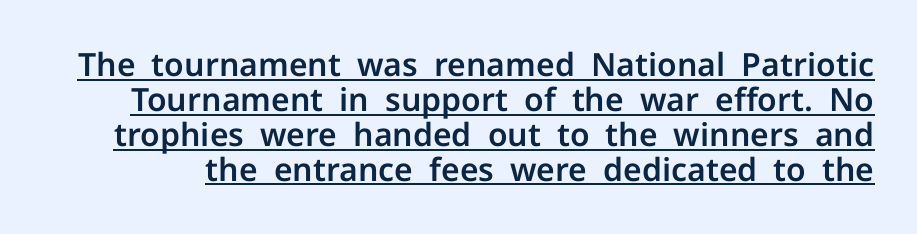
The image shows 32 px sans-serif type, upright; set tight line spacing (1.09x), normal letter spacing, underlined; low stroke contrast and a medium x-height.
